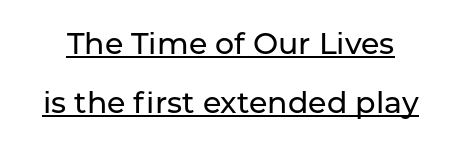
{"serif": "no", "italic": "no", "width": "normal", "stroke_contrast": "low", "x_height": "medium", "monospaced": "no", "underline": "yes", "line_spacing": "loose", "line_spacing_ratio": 1.97, "letter_spacing": "normal", "letter_spacing_em": 0.0, "glyph_px": 30}
